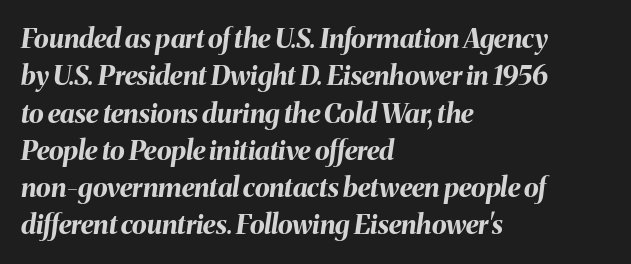
The image shows 27 px bold type, italic (leaning right); set left-aligned, normal line spacing (1.38x), normal letter spacing, not underlined.
